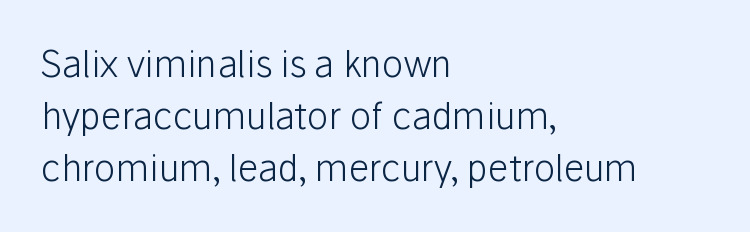
The image shows 36 px light sans-serif type, upright; set left-aligned, normal line spacing (1.45x), normal letter spacing, not underlined; low stroke contrast and a medium x-height.
